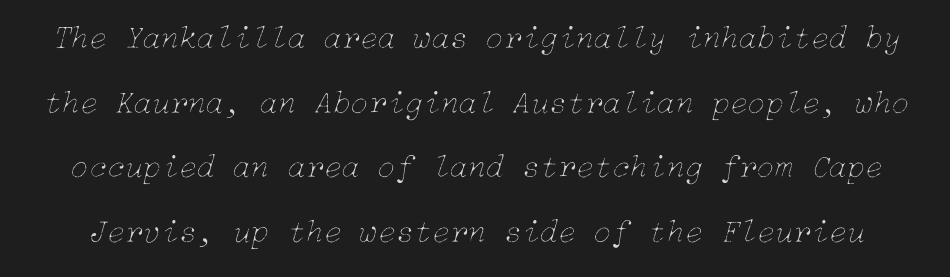
{"italic": "yes", "lean": "right", "slant_degrees": 15, "bold": "no", "weight": "thin", "width": "normal", "stroke_contrast": "low", "x_height": "medium", "underline": "no", "line_spacing": "loose", "line_spacing_ratio": 1.96, "letter_spacing": "normal", "letter_spacing_em": 0.0, "glyph_px": 33}
